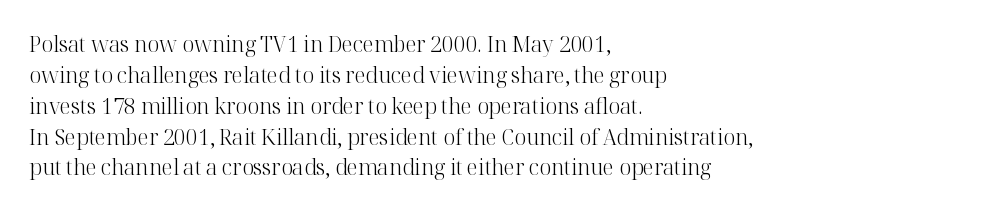
If you drew a line through each stem, it would be perfectly vertical. Leftover space on each line is placed entirely after the last word. The vertical gap from one line to the next is medium. The specimen omits any rule beneath the text block's lines.
